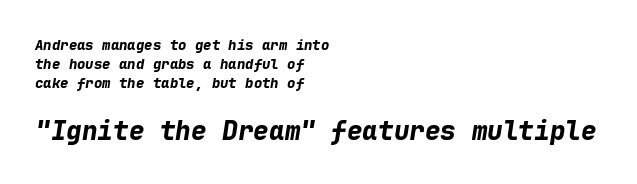
One glance says typical: line gaps are just what's usual. I'd describe the lettering as bold — thick and assertive. Yep, that's italic — everything's leaning. Standard letterfit; no display-style spreading of the glyphs.
